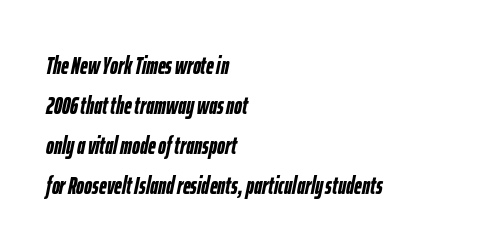
The image shows 24 px bold type, italic (leaning right); set left-aligned, normal line spacing (1.67x), normal letter spacing, not underlined.
